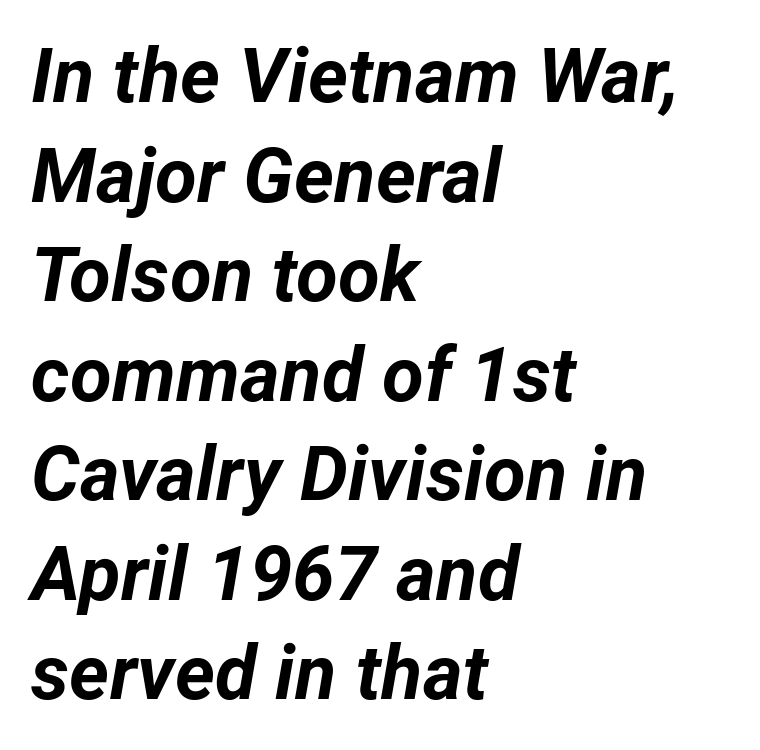
{"italic": "yes", "lean": "right", "slant_degrees": 12, "bold": "yes", "weight": "bold", "width": "normal", "stroke_contrast": "low", "x_height": "medium", "monospaced": "no", "underline": "no", "align": "left", "line_spacing": "normal", "line_spacing_ratio": 1.31, "letter_spacing": "normal", "letter_spacing_em": 0.0, "glyph_px": 76}
